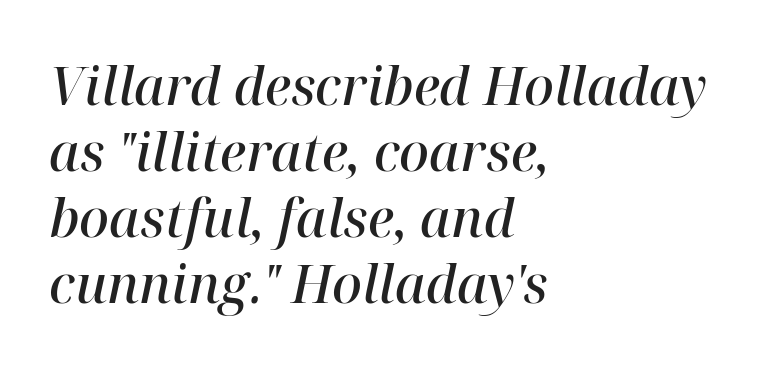
{"serif": "yes", "italic": "yes", "lean": "right", "slant_degrees": 12, "bold": "semi", "weight": "semibold", "width": "normal", "stroke_contrast": "high", "x_height": "medium", "monospaced": "no", "underline": "no", "align": "left", "line_spacing": "normal", "line_spacing_ratio": 1.27, "letter_spacing": "normal", "letter_spacing_em": 0.0, "glyph_px": 52}
